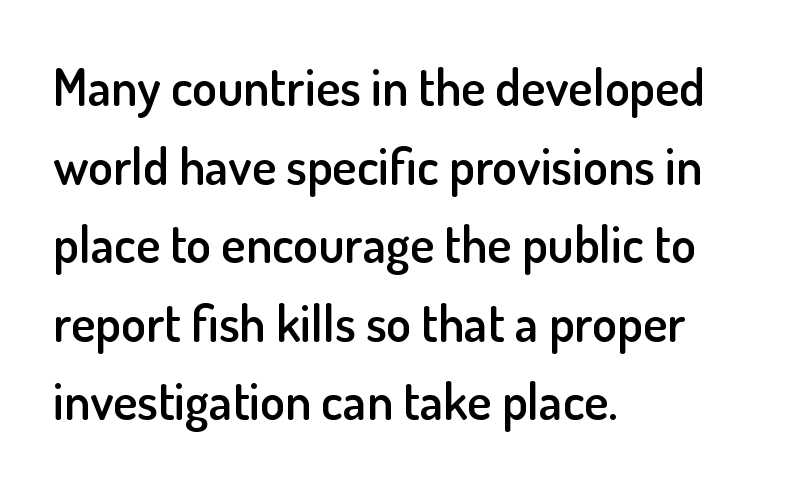
The text block is weighted toward the left margin, trailing off unevenly rightward. You can tell from the bare stems that sans-serif type was used. These lines sit exactly where default settings would place them. A typesetter would call this proportional, since set widths differ per character. Typesetter's note: demi weight, one step under bold. Letters rest on an invisible, unmarked baseline.
